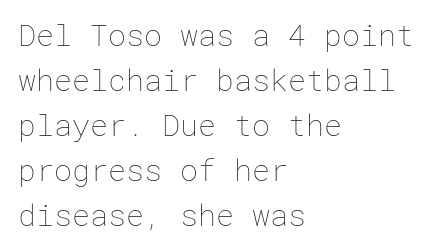
{"italic": "no", "bold": "no", "weight": "thin", "width": "normal", "stroke_contrast": "low", "x_height": "medium", "underline": "no", "align": "left", "line_spacing": "normal", "line_spacing_ratio": 1.5, "letter_spacing": "normal", "letter_spacing_em": 0.0, "glyph_px": 30}
